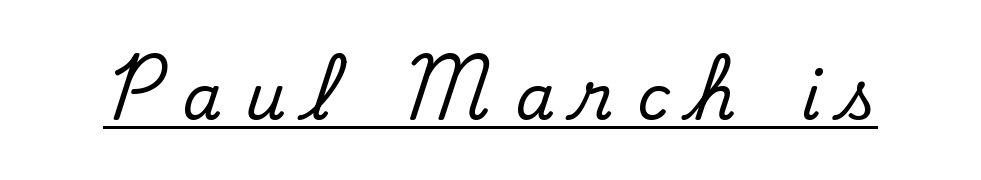
The image shows 63 px regular-weight sans-serif type; set unusually wide letter spacing (+0.37 em), underlined; low stroke contrast and a small x-height.
